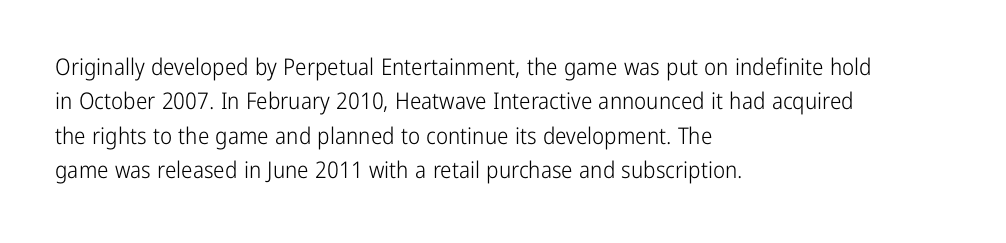
Q: Is the text bold? A: No.
Q: Is the text italic (slanted)? A: No, it is upright.
Q: Is the text underlined? A: No.
Q: How is the paragraph aligned? A: Left-aligned.
Q: Is the spacing between letters normal or unusually wide? A: Normal.
Q: Is the spacing between lines tight, normal or loose? A: Normal.
